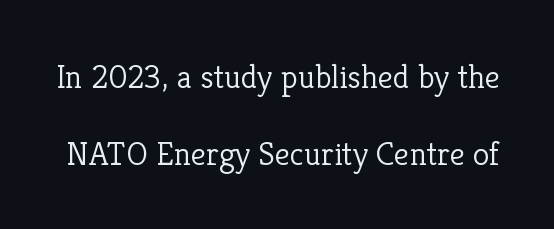
{"serif": "yes", "italic": "no", "bold": "no", "weight": "light", "width": "normal", "stroke_contrast": "low", "x_height": "medium", "monospaced": "no", "underline": "no", "line_spacing": "loose", "line_spacing_ratio": 2.26, "letter_spacing": "normal", "letter_spacing_em": 0.0, "glyph_px": 34}
